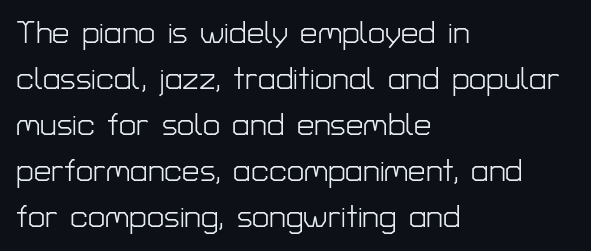
The letterforms sit at book weight or below. This rendering leaves character spacing at its baseline value. You can tell it's not italic because the verticals are truly vertical. The rows are spaced the way most documents space them.
